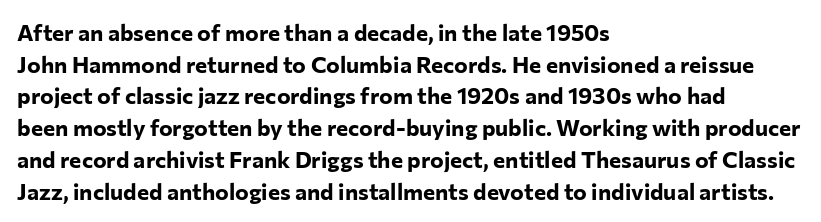
Q: Is the text bold? A: Yes.
Q: Is the text italic (slanted)? A: No, it is upright.
Q: Is the text underlined? A: No.
Q: How is the paragraph aligned? A: Left-aligned.
Q: Is the spacing between letters normal or unusually wide? A: Normal.
Q: Is the spacing between lines tight, normal or loose? A: Normal.
